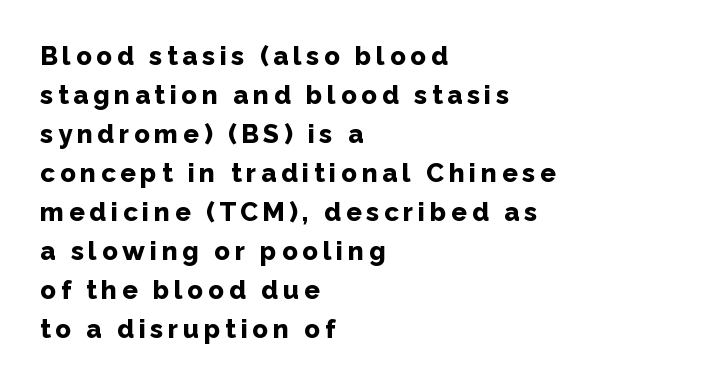
{"italic": "no", "bold": "yes", "underline": "no", "align": "left", "line_spacing": "normal", "line_spacing_ratio": 1.5, "glyph_px": 26}
